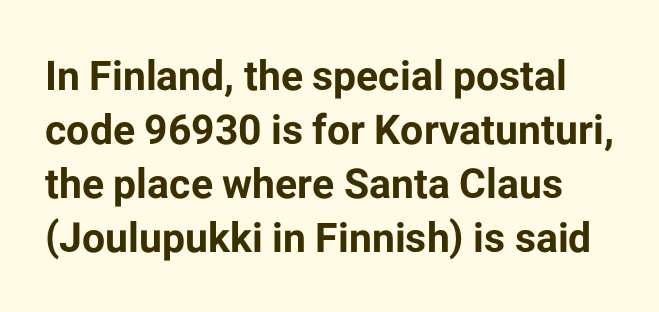
{"serif": "no", "italic": "no", "bold": "yes", "weight": "bold", "width": "normal", "stroke_contrast": "low", "x_height": "medium", "monospaced": "no", "underline": "no", "line_spacing": "normal", "line_spacing_ratio": 1.32, "letter_spacing": "normal", "letter_spacing_em": 0.0, "glyph_px": 41}
